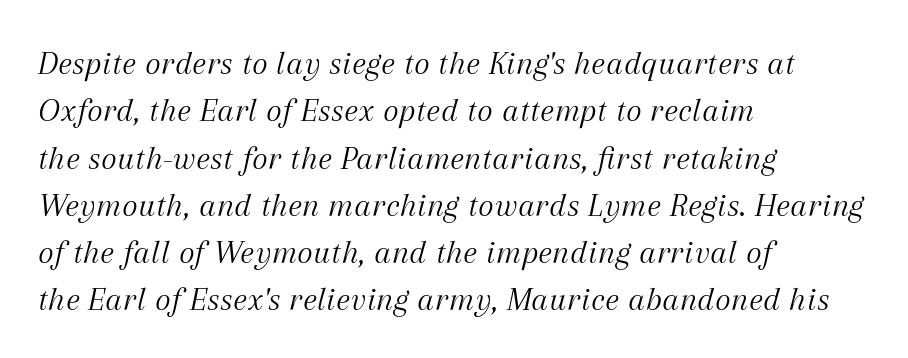
The image shows 34 px light serif type, italic (leaning right); set left-aligned, normal line spacing (1.39x), normal letter spacing, not underlined; medium stroke contrast and a medium x-height.
